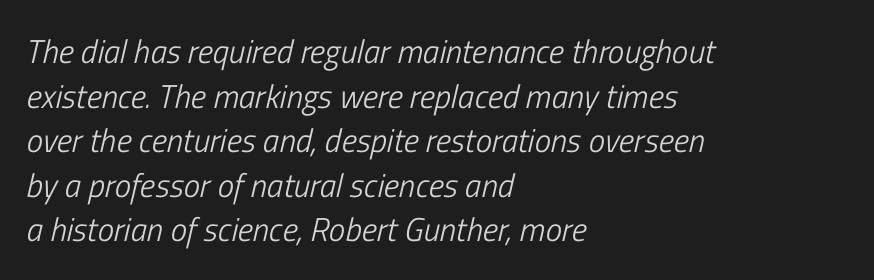
{"italic": "yes", "lean": "right", "slant_degrees": 13, "bold": "no", "weight": "light", "width": "condensed", "stroke_contrast": "low", "x_height": "medium", "monospaced": "no", "underline": "no", "align": "left", "line_spacing": "normal", "line_spacing_ratio": 1.35, "letter_spacing": "normal", "letter_spacing_em": 0.0, "glyph_px": 33}
